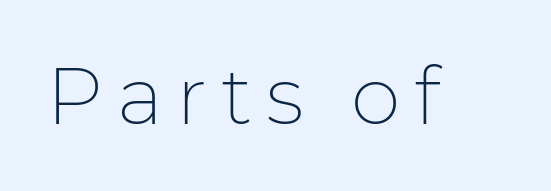
The image shows 80 px thin sans-serif type, upright; set not underlined; low stroke contrast and a medium x-height.
